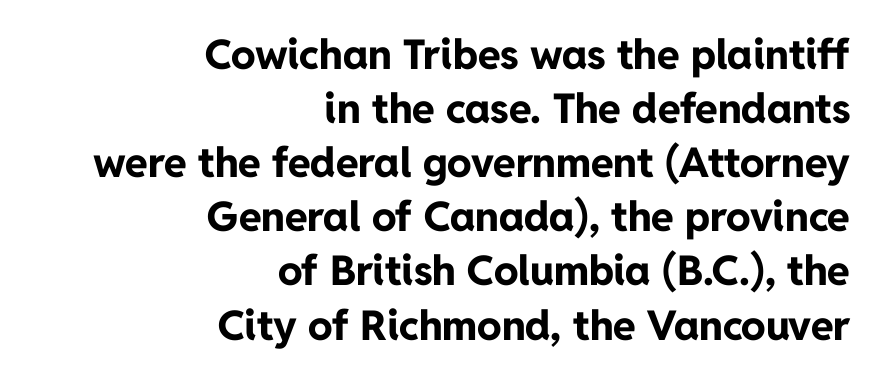
Glance below the letters and you will spot only blank space. Tall strokes in this sample are plumb rather than angled. This block has exactly the height ordinary leading produces. The passage shown is emphatically bold. The paragraph has a hard right edge and a soft left edge. This rendering employs a face without finishing strokes, i.e., a sans-serif.
